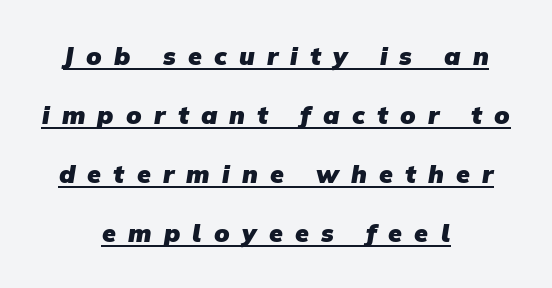
{"bold": "yes", "underline": "yes", "align": "center", "line_spacing": "loose", "line_spacing_ratio": 2.36, "letter_spacing": "wide", "letter_spacing_em": 0.49, "glyph_px": 25}
